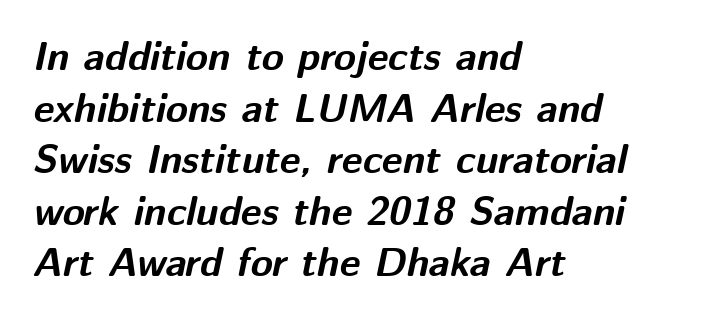
The face used here is rendered with its standard letterfit. All the whitespace from short lines collects on the right. A full-strength bold gives these letters their thick strokes. Vertically, the passage feels balanced, rows spaced as you'd expect. Emphasis-style slanted type is in use. Words float on clear page, feet unadorned.
